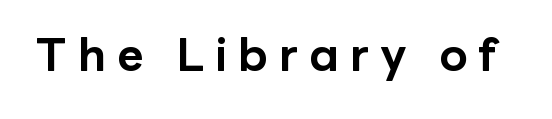
The image shows 46 px bold sans-serif type, upright; set unusually wide letter spacing (+0.24 em), not underlined; low stroke contrast and a medium x-height.
